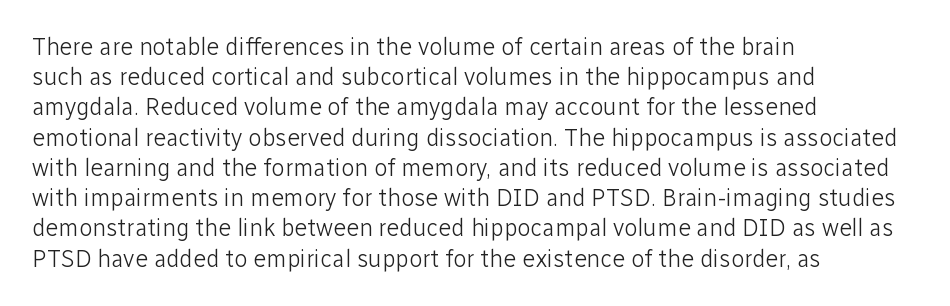
The image shows 24 px text type, upright; set left-aligned, normal line spacing (1.26x), normal letter spacing, not underlined.
